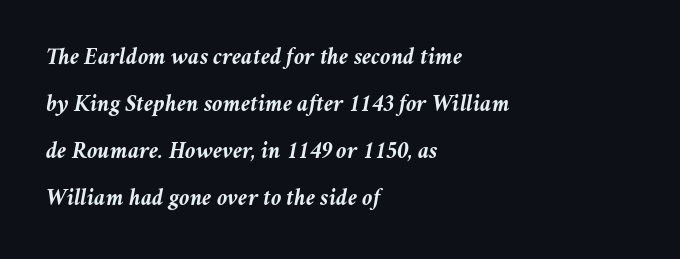
The image shows 24 px bold type, italic (leaning right); set left-aligned, loose line spacing (1.96x), normal letter spacing, not underlined.
